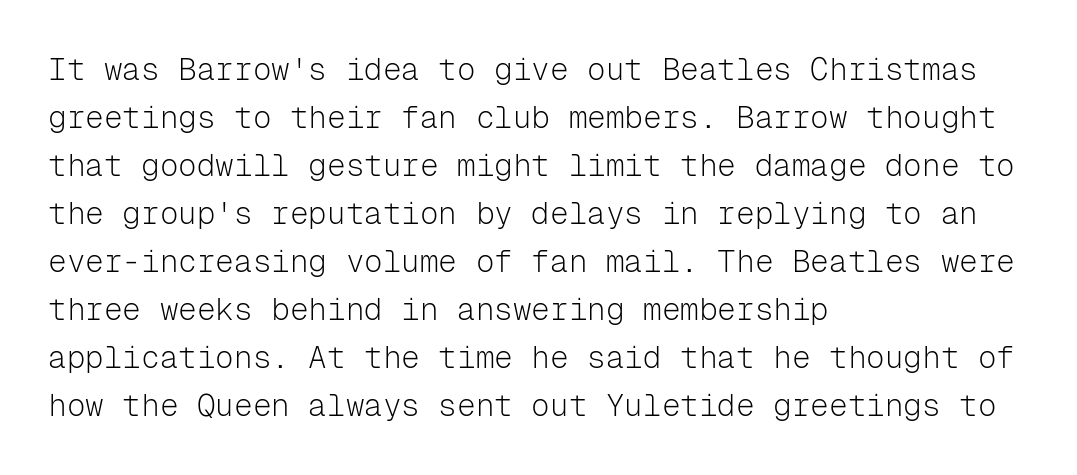
{"serif": "no", "italic": "no", "bold": "no", "weight": "light", "width": "normal", "stroke_contrast": "low", "x_height": "medium", "monospaced": "yes", "underline": "no", "align": "left", "line_spacing": "normal", "line_spacing_ratio": 1.55, "letter_spacing": "normal", "letter_spacing_em": 0.0, "glyph_px": 31}
